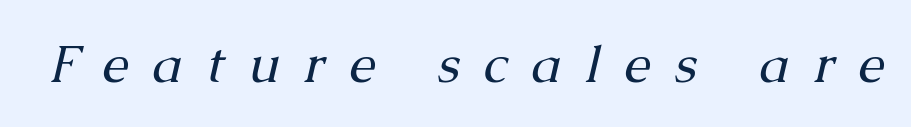
Q: Is the text bold? A: No.
Q: Is the text italic (slanted)? A: Yes, it leans right by about 13 degrees.
Q: Is the typeface a serif or a sans-serif typeface? A: Serif.
Q: Is the text underlined? A: No.
Q: Is the spacing between letters normal or unusually wide? A: Unusually wide.
Q: Width (condensed, normal, or wide)? A: Normal.
Q: Stroke contrast? A: Medium.
Q: x-height? A: Medium.
Q: Monospaced? A: No.
